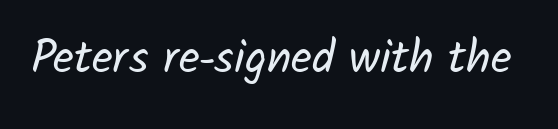
{"serif": "no", "bold": "no", "weight": "regular", "width": "normal", "stroke_contrast": "low", "x_height": "medium", "monospaced": "no", "underline": "no", "letter_spacing": "normal", "letter_spacing_em": 0.0, "glyph_px": 46}
